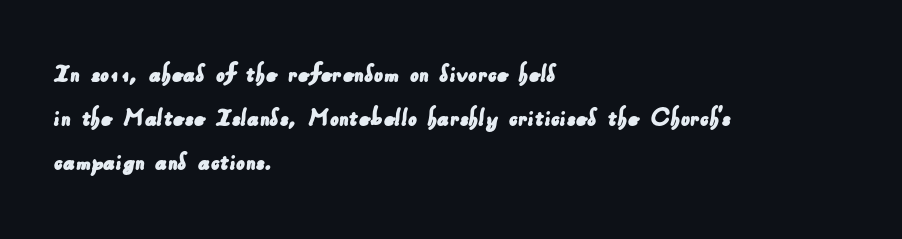
The image shows 28 px sans-serif type; set left-aligned, normal line spacing (1.58x), normal letter spacing, not underlined; low stroke contrast and a small x-height.
